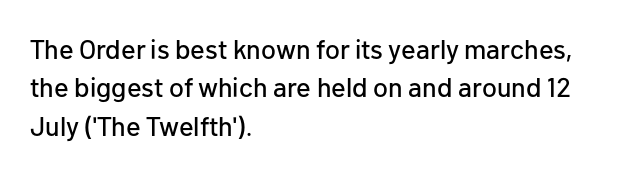
{"italic": "no", "underline": "no", "align": "left", "line_spacing": "normal", "line_spacing_ratio": 1.42, "letter_spacing": "normal", "letter_spacing_em": 0.0, "glyph_px": 27}
